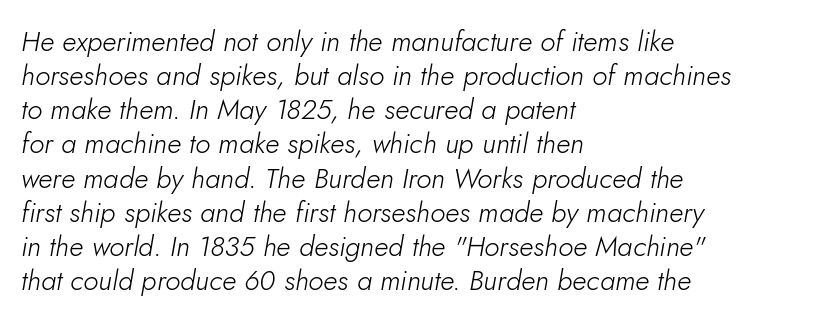
This sample uses an oblique cut, with every glyph tilted off the vertical. The lines are quadded left. Unmarked baselines from the first word to the last. Looks like regular typesetting: each glyph gets only the width it needs.
